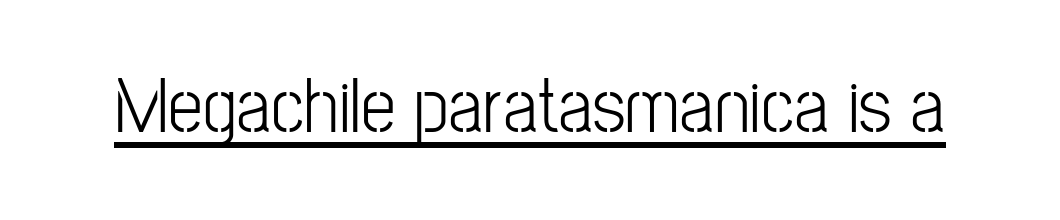
The image shows 78 px light, condensed sans-serif type, upright; set normal letter spacing, underlined; low stroke contrast and a medium x-height.
